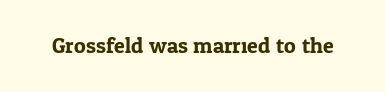
Tall strokes in this sample are plumb rather than angled. Short note: letters normally spaced. Lines of text with bare space underneath.
